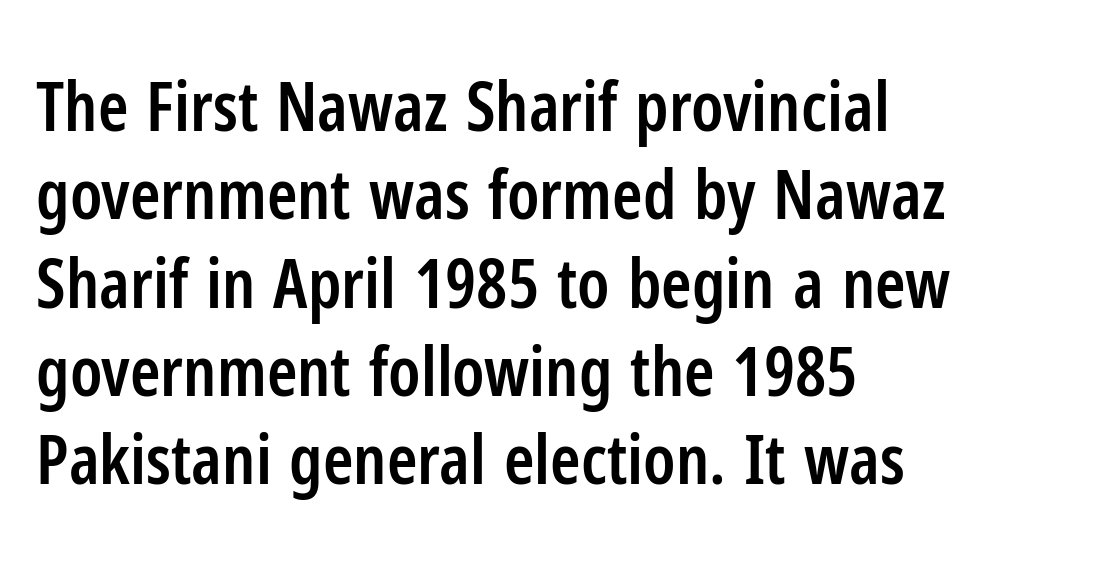
These lines were composed using upright roman letters. Regarding serifs, this sample does without them. The setting favours the left margin, as ordinary paragraphs usually do. Each new line begins a customary step beneath the previous one. The strip under each line holds only bare page. No extra tracking has been applied to these lines.
